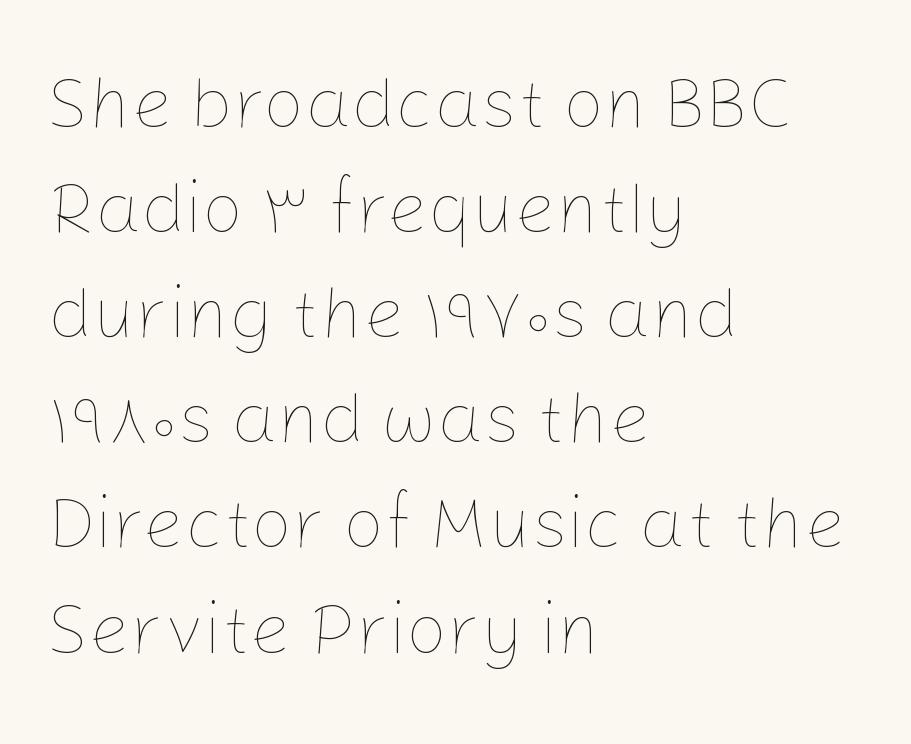
Q: Is the text bold? A: No.
Q: Is the text italic (slanted)? A: No, it is upright.
Q: Is the text underlined? A: No.
Q: How is the paragraph aligned? A: Left-aligned.
Q: Is the spacing between letters normal or unusually wide? A: Normal.
Q: Is the spacing between lines tight, normal or loose? A: Normal.
Q: Width (condensed, normal, or wide)? A: Normal.
Q: Stroke contrast? A: Low.
Q: x-height? A: Medium.
Q: Monospaced? A: No.
